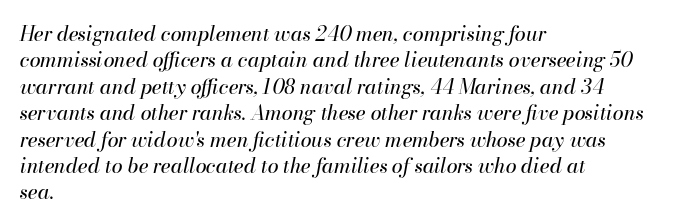
Italic: yes, the glyphs are oblique. This reads as an unemphasized weight, regular at the heaviest. The zone under the glyphs is completely vacant. A normal amount of white space separates one row of letters from the next.
